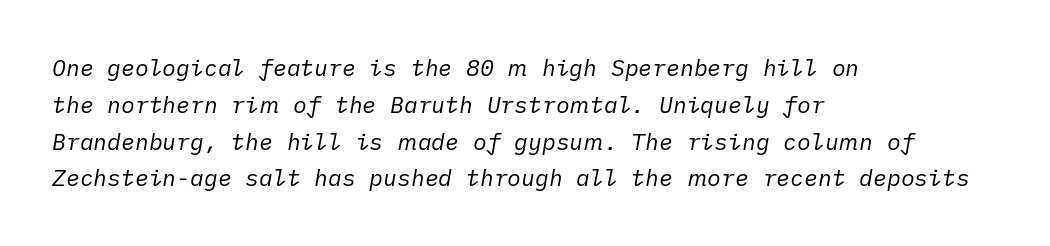
The image shows 23 px text type, italic (leaning right); set left-aligned, normal line spacing (1.6x), normal letter spacing, not underlined.
